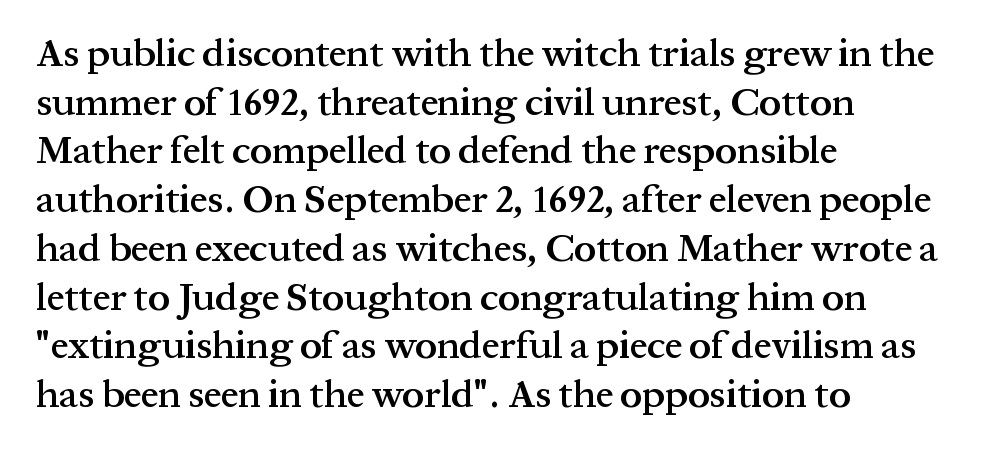
The image shows 39 px semibold serif type, upright; set left-aligned, normal line spacing (1.25x), normal letter spacing, not underlined; medium stroke contrast and a medium x-height.
